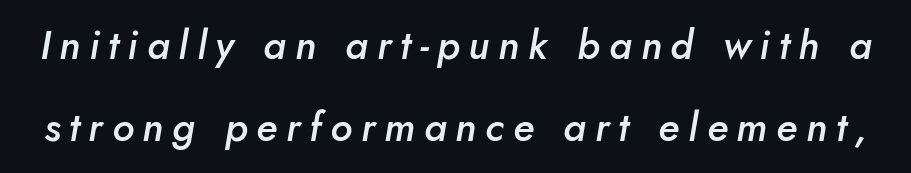
{"italic": "yes", "lean": "right", "slant_degrees": 5, "bold": "semi", "weight": "semibold", "width": "normal", "stroke_contrast": "low", "x_height": "small", "monospaced": "no", "underline": "no", "line_spacing": "loose", "line_spacing_ratio": 2.06, "letter_spacing": "wide", "letter_spacing_em": 0.22, "glyph_px": 40}
